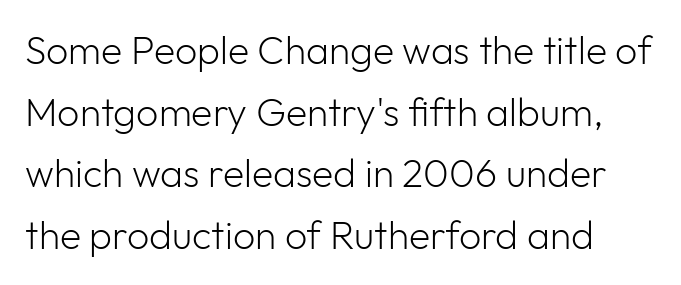
{"serif": "no", "italic": "no", "bold": "no", "weight": "light", "width": "normal", "stroke_contrast": "low", "x_height": "medium", "monospaced": "no", "underline": "no", "line_spacing": "normal", "line_spacing_ratio": 1.58, "letter_spacing": "normal", "letter_spacing_em": 0.0, "glyph_px": 39}
